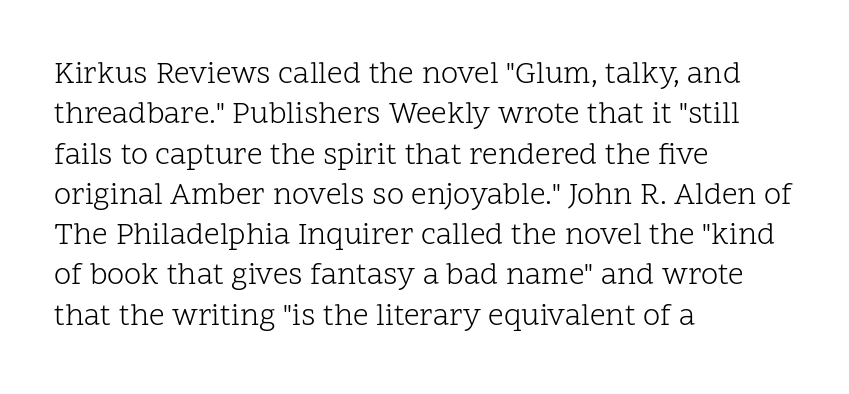
This is not heavy type; no bold has been used. One glance says typical: line gaps are just what's usual. Nothing unusual about the tracking: characters are spaced as the font intends. Do the letters lean? They stand straight. Spacing verdict: proportional, widths tailored to each character. A student would call this left alignment; a typographer would say flush left, rag right.
